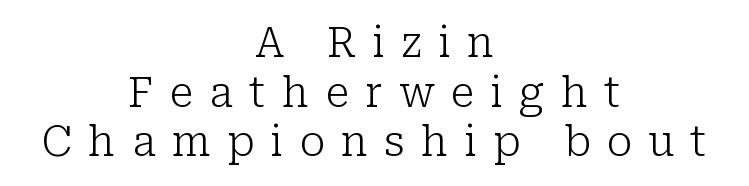
The image shows 41 px light serif type, upright; set centered, line spacing 1.21x, unusually wide letter spacing (+0.4 em), not underlined; low stroke contrast and a medium x-height.
